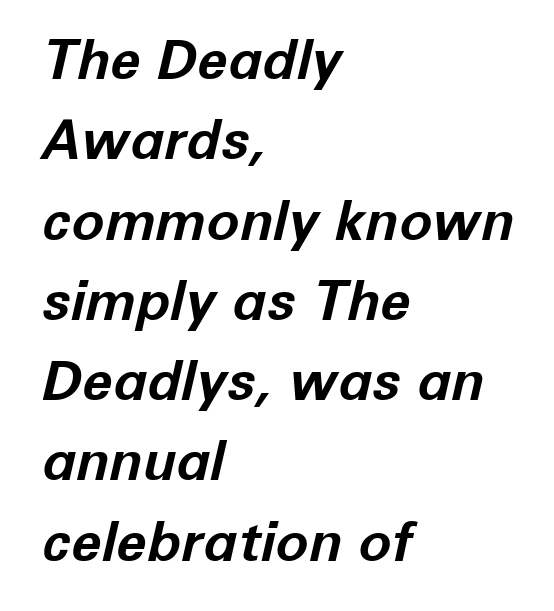
The image shows 55 px bold type, italic (leaning right); set left-aligned, normal line spacing (1.46x), normal letter spacing, not underlined; low stroke contrast and a medium x-height.
